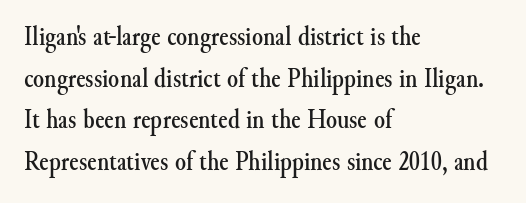
The image shows 28 px serif type, upright; set left-aligned, normal line spacing (1.49x), normal letter spacing, not underlined; medium stroke contrast and a small x-height.
